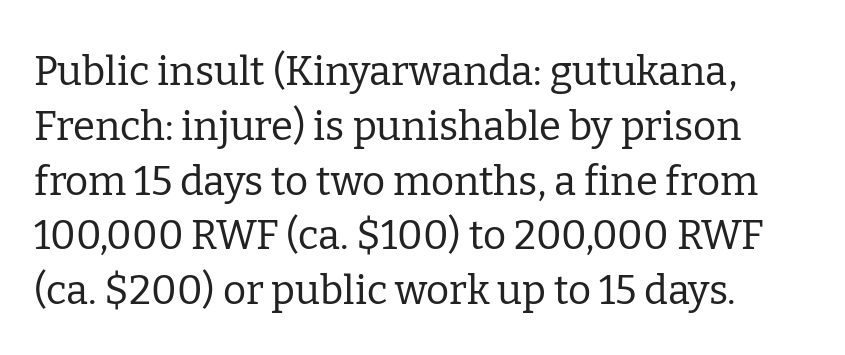
Q: Is the text bold? A: No.
Q: Is the text italic (slanted)? A: No, it is upright.
Q: Is the typeface a serif or a sans-serif typeface? A: Serif.
Q: Is the text underlined? A: No.
Q: Is the spacing between letters normal or unusually wide? A: Normal.
Q: Is the spacing between lines tight, normal or loose? A: Normal.
Q: Width (condensed, normal, or wide)? A: Normal.
Q: Stroke contrast? A: Low.
Q: x-height? A: Medium.
Q: Monospaced? A: No.
